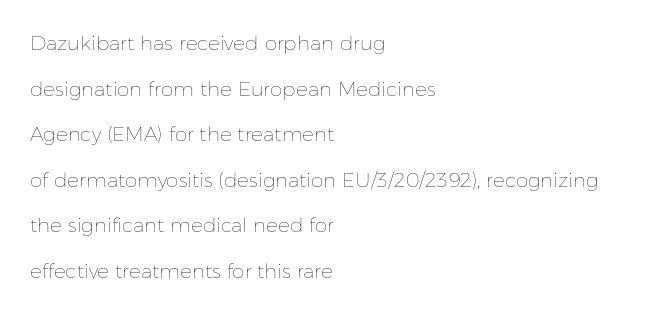
The image shows 20 px text type, upright; set left-aligned, loose line spacing (2.28x), normal letter spacing, not underlined.
